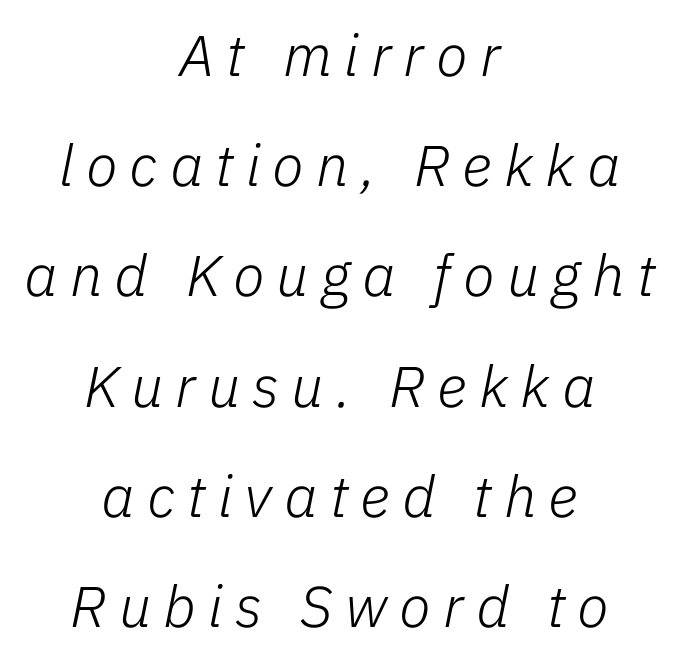
A typesetter would call this heavily tracked-out type. Where is the straight margin? There isn't one; the lines are centered. Regarding leading, the lines here are spaced well apart. Here the designer chose a conventional face with non-uniform glyph widths. When letters slant like this, we call the style italic. Underlining? Definitely not there.
